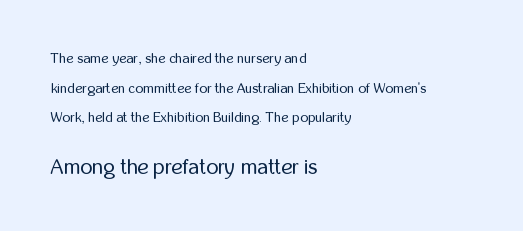
Q: Is the text bold? A: No.
Q: Is the text italic (slanted)? A: No, it is upright.
Q: Is the text underlined? A: No.
Q: How is the paragraph aligned? A: Left-aligned.
Q: Is the spacing between letters normal or unusually wide? A: Normal.
Q: Is the spacing between lines tight, normal or loose? A: Loose.
Q: Which block of text is set in a larger size, the first (top) or the second (bottom)? A: The second (bottom) one.
